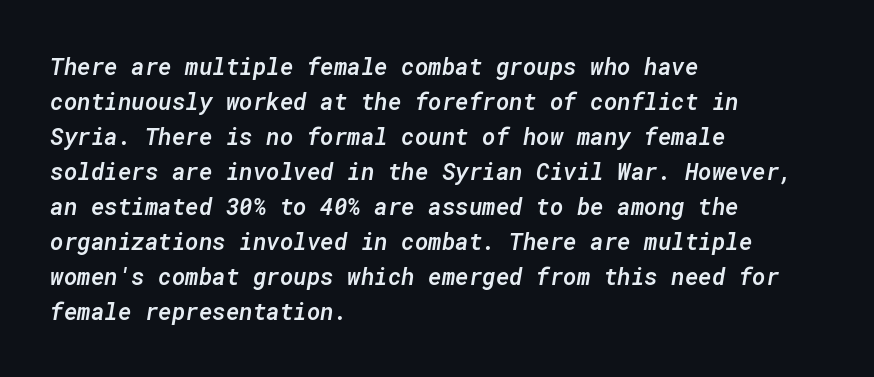
The image shows 23 px text type, italic (leaning right); set left-aligned, normal line spacing (1.52x), normal letter spacing, not underlined.
